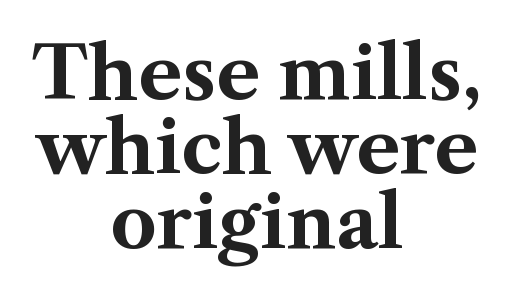
Q: Is the text bold? A: Yes.
Q: Is the text italic (slanted)? A: No, it is upright.
Q: Is the typeface a serif or a sans-serif typeface? A: Serif.
Q: Is the text underlined? A: No.
Q: How is the paragraph aligned? A: Centered.
Q: Is the spacing between letters normal or unusually wide? A: Normal.
Q: Is the spacing between lines tight, normal or loose? A: Tight.
Q: Width (condensed, normal, or wide)? A: Normal.
Q: Stroke contrast? A: Medium.
Q: x-height? A: Medium.
Q: Monospaced? A: No.
